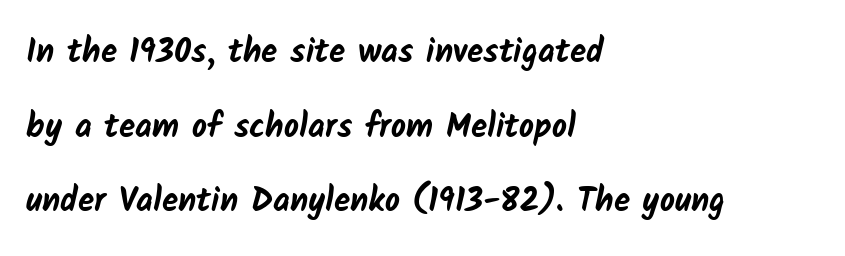
The image shows 33 px bold sans-serif type; set left-aligned, loose line spacing (2.26x), normal letter spacing, not underlined; low stroke contrast and a medium x-height.
